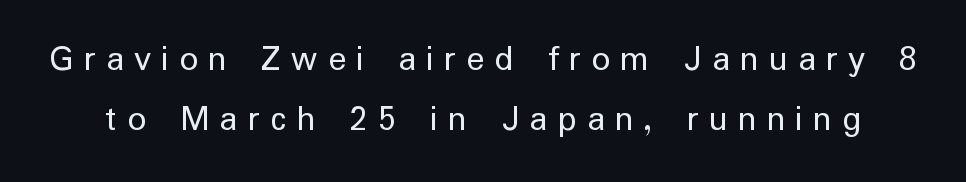
The image shows 37 px regular-weight sans-serif type, upright; set normal line spacing (1.62x), unusually wide letter spacing (+0.28 em), not underlined; low stroke contrast and a medium x-height.
